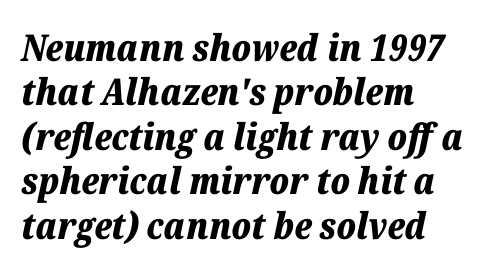
{"italic": "yes", "lean": "right", "slant_degrees": 12, "bold": "yes", "weight": "bold", "width": "normal", "stroke_contrast": "low", "x_height": "medium", "monospaced": "no", "underline": "no", "align": "left", "line_spacing_ratio": 1.2, "letter_spacing": "normal", "letter_spacing_em": 0.0, "glyph_px": 37}
